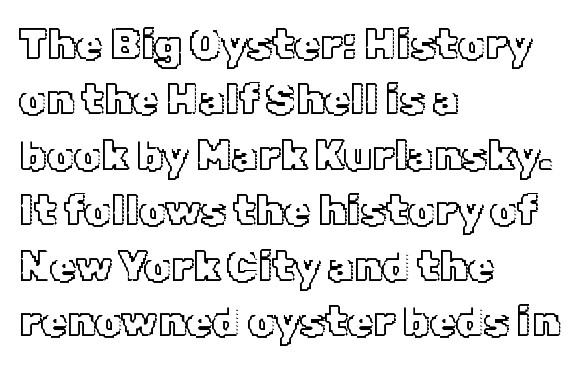
Q: Is the text italic (slanted)? A: No, it is upright.
Q: Is the text underlined? A: No.
Q: How is the paragraph aligned? A: Left-aligned.
Q: Is the spacing between letters normal or unusually wide? A: Normal.
Q: Is the spacing between lines tight, normal or loose? A: Normal.
Q: Width (condensed, normal, or wide)? A: Normal.
Q: x-height? A: Medium.
Q: Monospaced? A: No.
